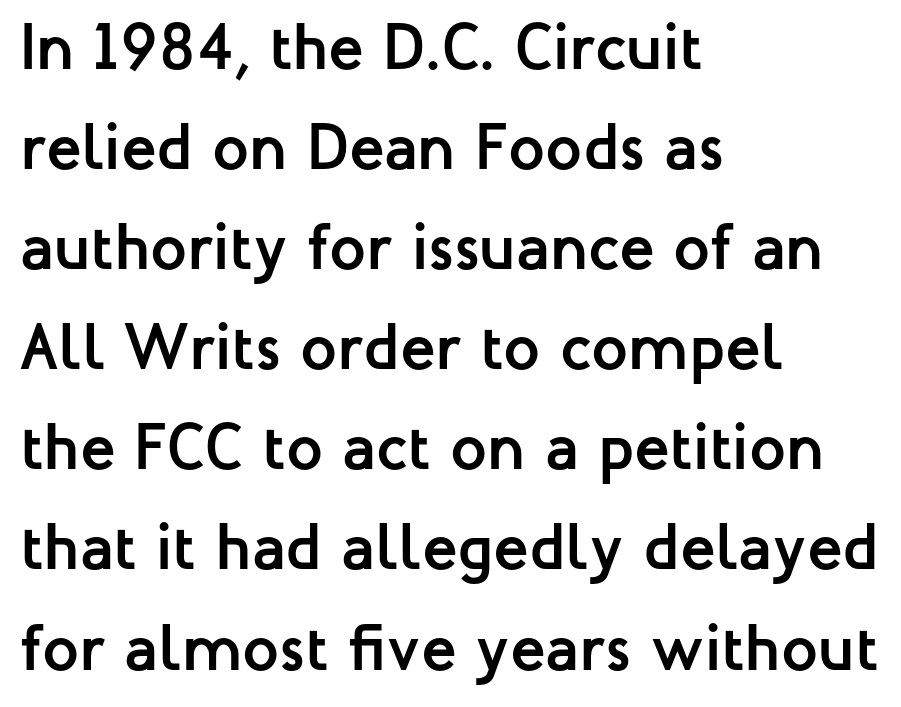
{"serif": "no", "italic": "no", "bold": "yes", "weight": "semibold", "width": "normal", "stroke_contrast": "low", "x_height": "medium", "monospaced": "no", "underline": "no", "align": "left", "line_spacing": "normal", "line_spacing_ratio": 1.54, "letter_spacing": "normal", "letter_spacing_em": 0.0, "glyph_px": 65}
